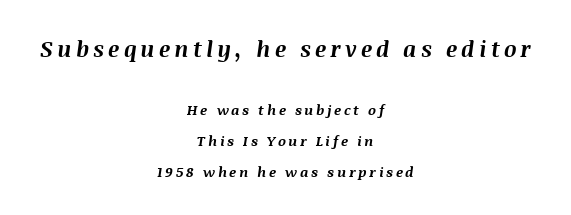
The passage is arranged like a title page — every line centered. Loosely led — the rows are spread out. Bare-footed words on every line. Large over small — that's the arrangement of the two blocks here. Every character sits at an angle, as italics do.
